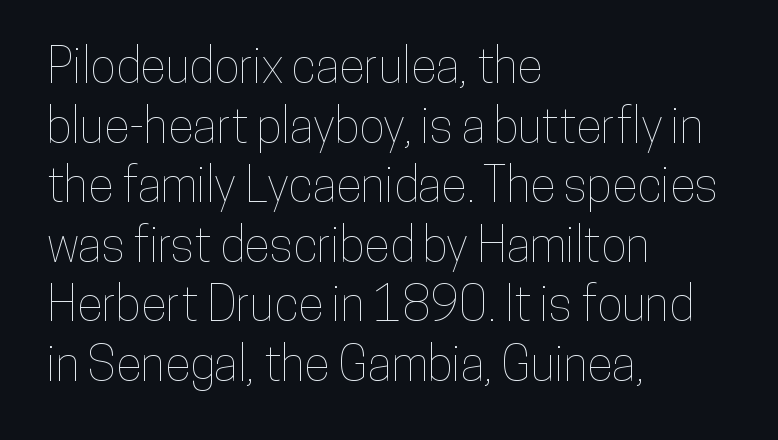
{"italic": "no", "width": "condensed", "stroke_contrast": "low", "x_height": "medium", "monospaced": "no", "underline": "no", "align": "left", "line_spacing_ratio": 1.24, "letter_spacing": "normal", "letter_spacing_em": 0.0, "glyph_px": 48}
